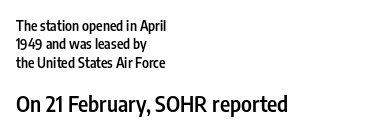
The image shows 22 px text type, upright; set left-aligned, normal line spacing (1.31x), normal letter spacing, not underlined; the second (bottom) block is 1.57x larger.
